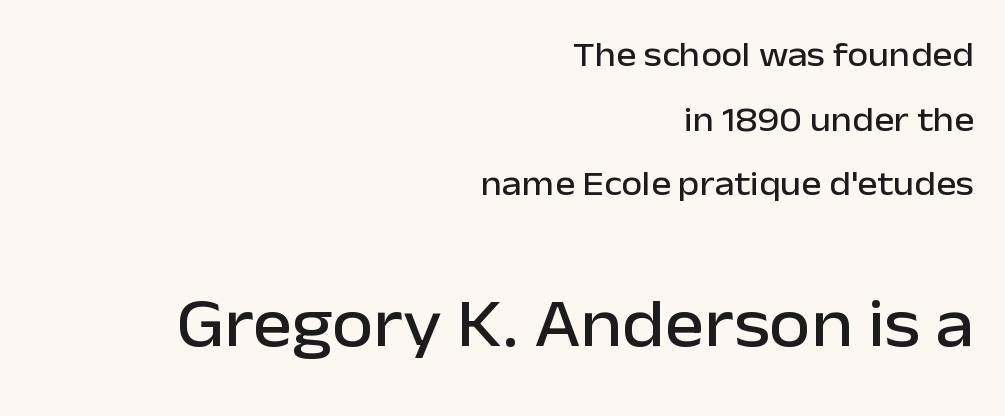
{"serif": "no", "italic": "no", "width": "normal", "stroke_contrast": "low", "x_height": "medium", "monospaced": "no", "underline": "no", "align": "right", "line_spacing": "loose", "line_spacing_ratio": 1.9, "letter_spacing": "normal", "letter_spacing_em": 0.0, "larger_block": "second", "size_ratio": 1.97, "glyph_px": 67}
